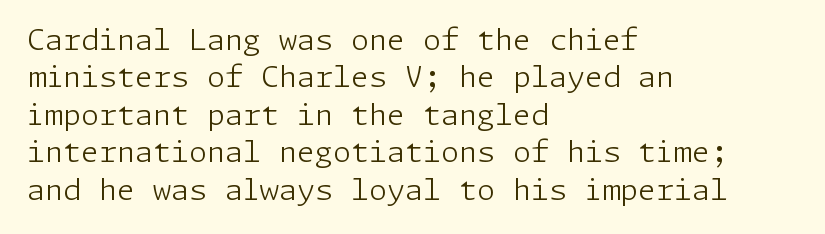
Between one letter and the next there's only the usual sliver of space. The block of text has a typical density, with ordinary space between rows. The paragraph shown leans on its left margin. The specimen reads as upright at a glance.
